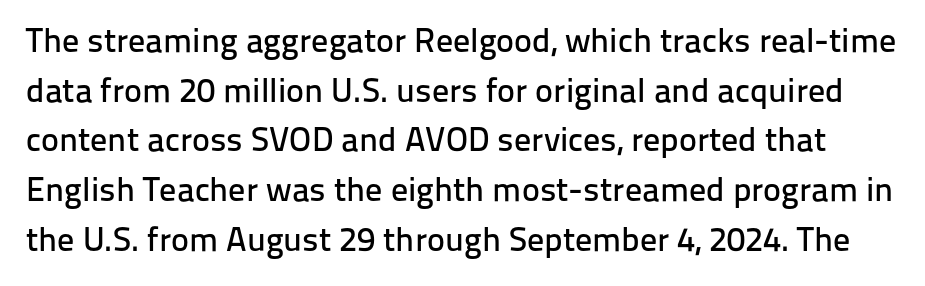
The image shows 34 px sans-serif type, upright; set normal line spacing (1.46x), normal letter spacing, not underlined; low stroke contrast and a medium x-height.
